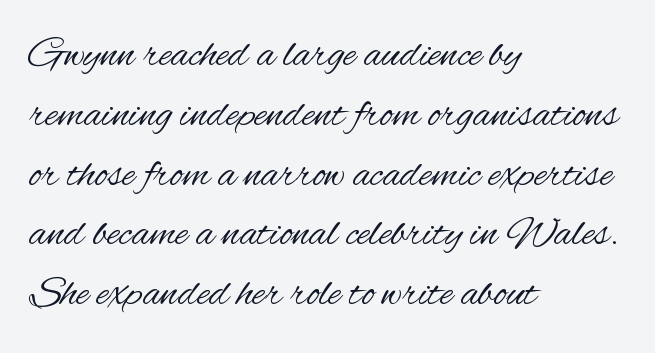
Q: Is the text bold? A: No.
Q: Is the text italic (slanted)? A: Yes.
Q: Is the typeface a serif or a sans-serif typeface? A: Sans-serif.
Q: Is the text underlined? A: No.
Q: How is the paragraph aligned? A: Left-aligned.
Q: Is the spacing between letters normal or unusually wide? A: Normal.
Q: Is the spacing between lines tight, normal or loose? A: Normal.
Q: Width (condensed, normal, or wide)? A: Condensed.
Q: Stroke contrast? A: Medium.
Q: x-height? A: Small.
Q: Monospaced? A: No.
